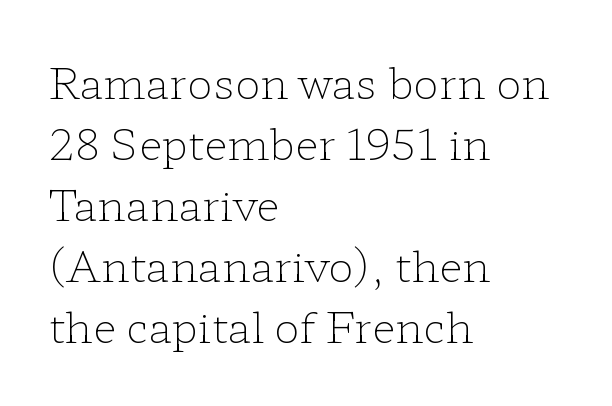
Weight: not bold — regular or lighter. The letterforms sit shoulder to shoulder at normal distance. Beneath every word, the page is bare. Character widths vary here, with narrow letters taking less room than wide ones. The rendering uses a moderate line-height, typical for paragraphs. Stroke terminals: seriffed.
